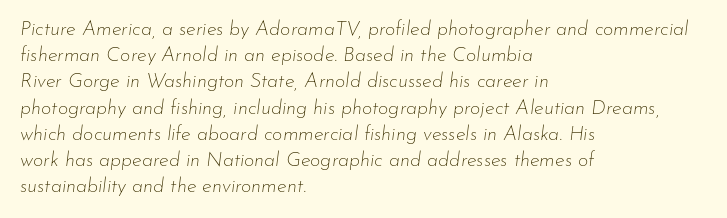
Q: Is the text bold? A: No.
Q: Is the text italic (slanted)? A: Yes, it leans right by about 7 degrees.
Q: Is the text underlined? A: No.
Q: How is the paragraph aligned? A: Left-aligned.
Q: Is the spacing between letters normal or unusually wide? A: Normal.
Q: Is the spacing between lines tight, normal or loose? A: Normal.
